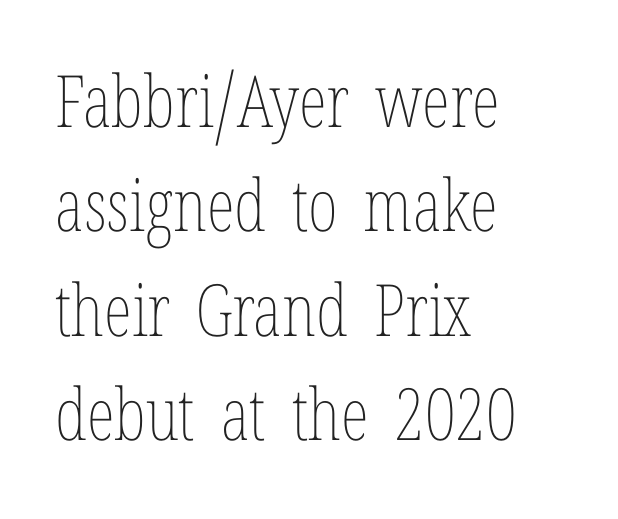
Q: Is the text bold? A: No.
Q: Is the text italic (slanted)? A: No, it is upright.
Q: Is the text underlined? A: No.
Q: How is the paragraph aligned? A: Left-aligned.
Q: Is the spacing between letters normal or unusually wide? A: Normal.
Q: Is the spacing between lines tight, normal or loose? A: Normal.
Q: Width (condensed, normal, or wide)? A: Condensed.
Q: Stroke contrast? A: Low.
Q: x-height? A: Medium.
Q: Monospaced? A: No.
